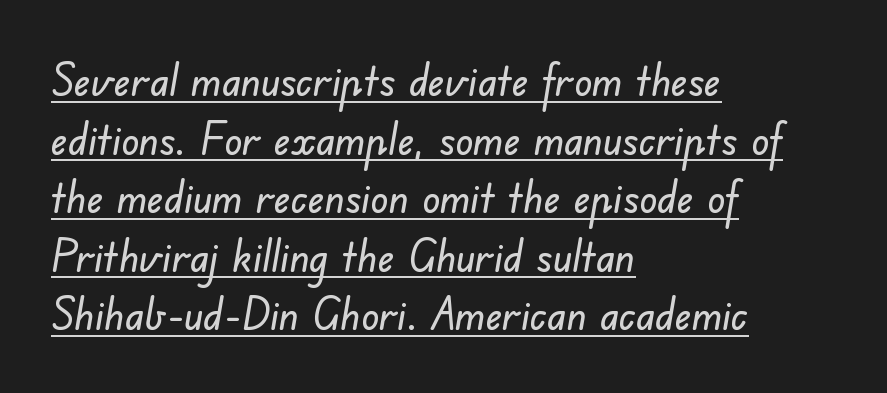
These lines are composed in type without serifs. One-word summary of the alignment: left. Letter spacing: default. Varying glyph widths throughout — classic text-font behaviour. Summary of vertical rhythm: regular, with standard interline spacing.
